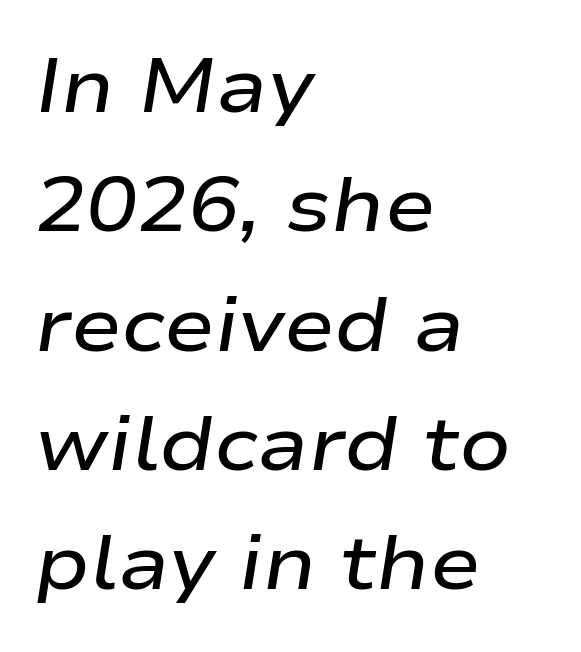
If you measured baseline to baseline, you'd find a middling distance. The rag falls on the right side of this text block. You could call the tracking neutral — neither tight nor loose. This rendering features lettering with no underline. Weight check: semibold — heavier than regular, not quite bold.
